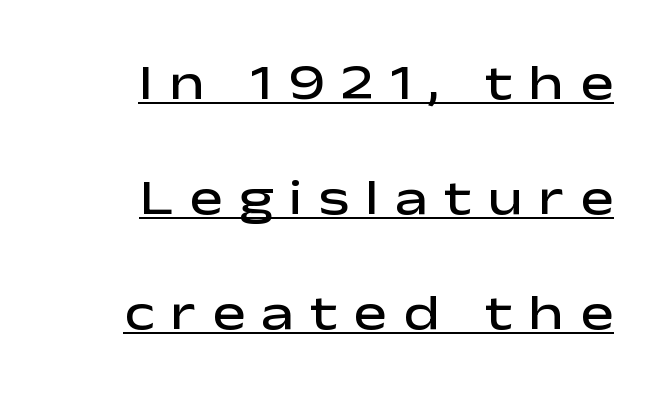
Q: Is the text bold? A: Semi-bold.
Q: Is the text italic (slanted)? A: No, it is upright.
Q: Is the typeface a serif or a sans-serif typeface? A: Sans-serif.
Q: Is the text underlined? A: Yes.
Q: How is the paragraph aligned? A: Right-aligned.
Q: Is the spacing between letters normal or unusually wide? A: Unusually wide.
Q: Is the spacing between lines tight, normal or loose? A: Loose.
Q: Width (condensed, normal, or wide)? A: Wide.
Q: Stroke contrast? A: Low.
Q: x-height? A: Medium.
Q: Monospaced? A: No.
